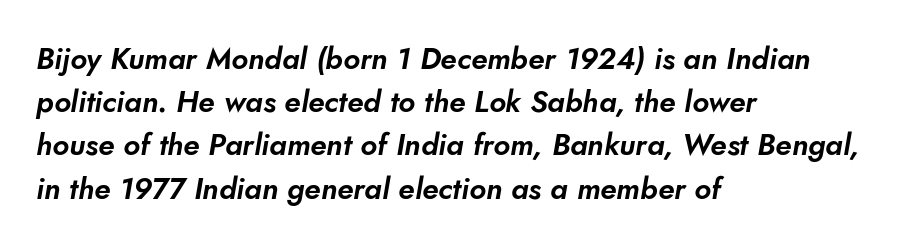
The image shows 30 px sans-serif type; set left-aligned, normal line spacing (1.44x), normal letter spacing, not underlined; low stroke contrast and a small x-height.
